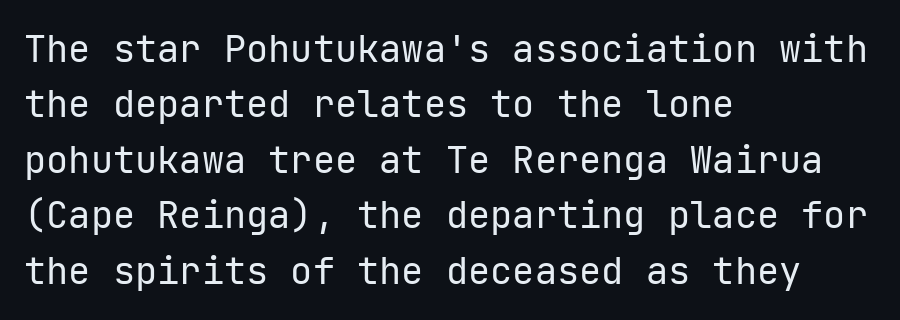
The image shows 37 px regular-weight sans-serif type, upright; set left-aligned, normal line spacing (1.5x), normal letter spacing, not underlined; low stroke contrast and a medium x-height.
